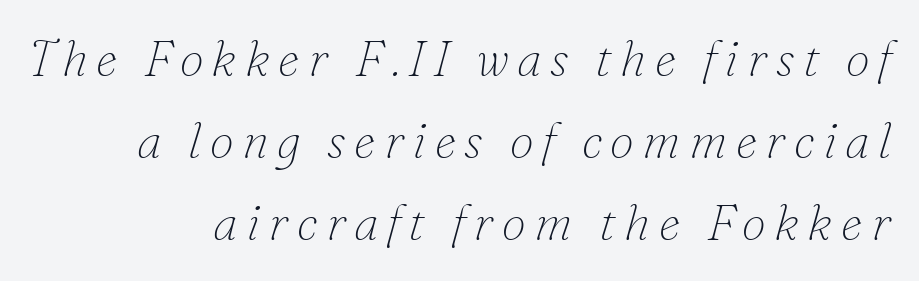
Q: Is the text bold? A: No.
Q: Is the text italic (slanted)? A: Yes, it leans right by about 16 degrees.
Q: Is the typeface a serif or a sans-serif typeface? A: Serif.
Q: Is the text underlined? A: No.
Q: How is the paragraph aligned? A: Right-aligned.
Q: Is the spacing between lines tight, normal or loose? A: Normal.
Q: Width (condensed, normal, or wide)? A: Normal.
Q: Stroke contrast? A: Low.
Q: x-height? A: Small.
Q: Monospaced? A: No.
